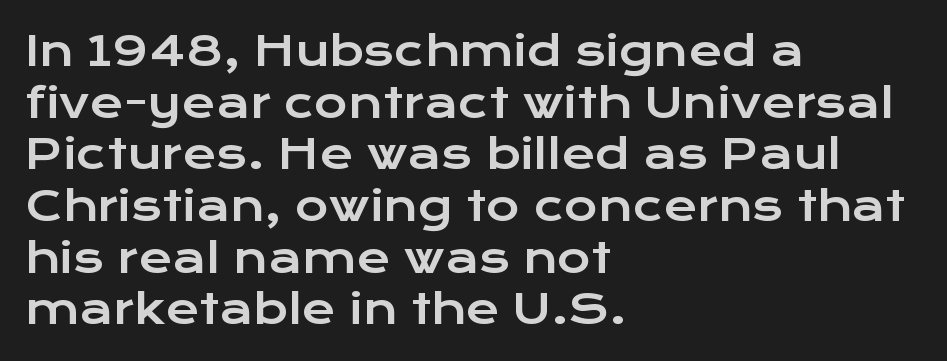
Q: Is the text italic (slanted)? A: No, it is upright.
Q: Is the typeface a serif or a sans-serif typeface? A: Sans-serif.
Q: Is the text underlined? A: No.
Q: How is the paragraph aligned? A: Left-aligned.
Q: Is the spacing between letters normal or unusually wide? A: Normal.
Q: Is the spacing between lines tight, normal or loose? A: Normal.
Q: Width (condensed, normal, or wide)? A: Wide.
Q: Stroke contrast? A: Low.
Q: x-height? A: Medium.
Q: Monospaced? A: No.
